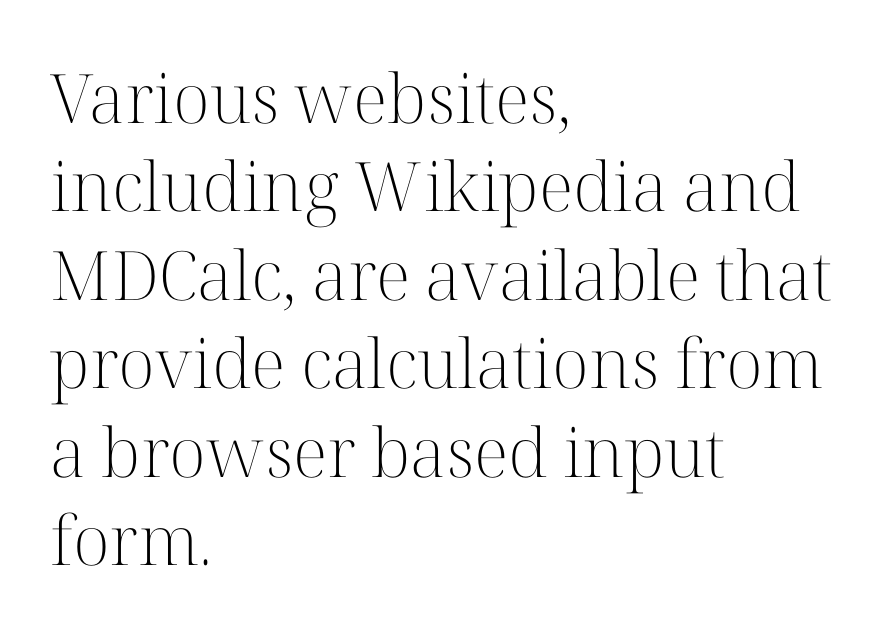
Italic: no, the glyphs are upright roman. Bare-footed words on every line. Serif or sans? Serif — the stroke terminals have little feet. Casual observation: everything's shoved over to the left. A typesetter would call this zero additional tracking. Here the designer chose a conventional face with non-uniform glyph widths.
